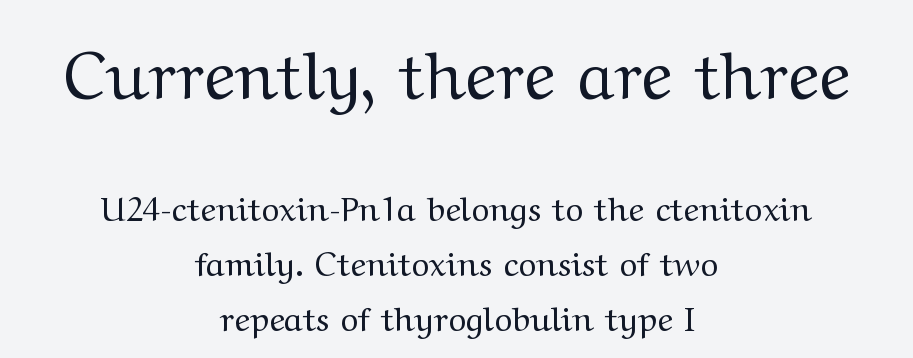
Do the characters align in a grid? No, the font is proportional. Normally led — the rows are evenly, conventionally spaced. The type is set solid horizontally, with unmodified tracking. Both edges are ragged and mirror each other, which tells us the setting is centered. Any mark beneath the type? The region is blank. Reading top to bottom, the characters get smaller at the block break.
